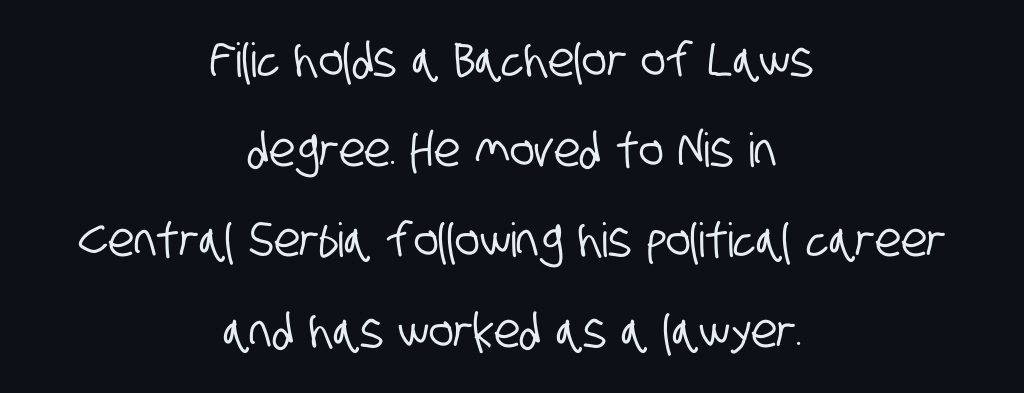
{"serif": "no", "width": "condensed", "stroke_contrast": "low", "x_height": "large", "monospaced": "no", "underline": "no", "align": "center", "line_spacing": "loose", "line_spacing_ratio": 1.92, "letter_spacing": "normal", "letter_spacing_em": 0.0, "glyph_px": 47}
